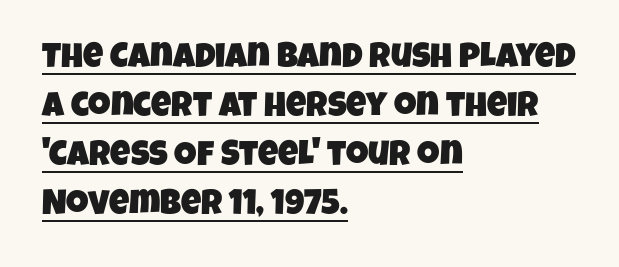
{"serif": "no", "width": "condensed", "stroke_contrast": "low", "x_height": "large", "monospaced": "no", "underline": "yes", "align": "left", "line_spacing": "normal", "line_spacing_ratio": 1.4, "letter_spacing": "normal", "letter_spacing_em": 0.0, "glyph_px": 35}
